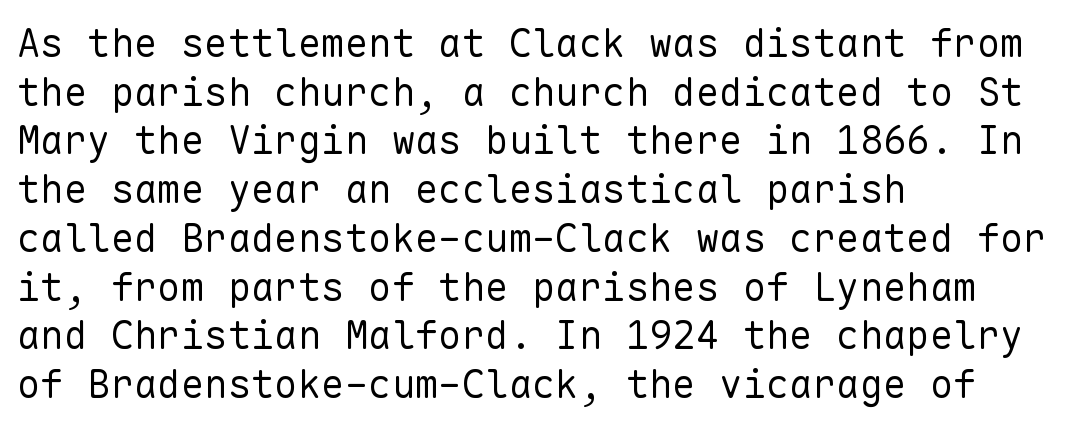
A sans-serif font was chosen for this passage. You can tell it's not italic because the verticals are truly vertical. No chunkiness to these letters — they're not bold. Words appear dense and cohesive because spacing is normal.
